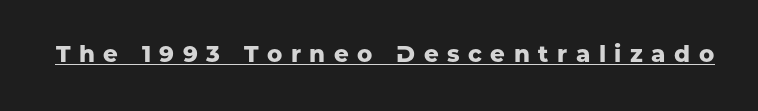
Q: Is the text bold? A: Yes.
Q: Is the text italic (slanted)? A: No, it is upright.
Q: Is the text underlined? A: Yes.
Q: Is the spacing between letters normal or unusually wide? A: Unusually wide.
